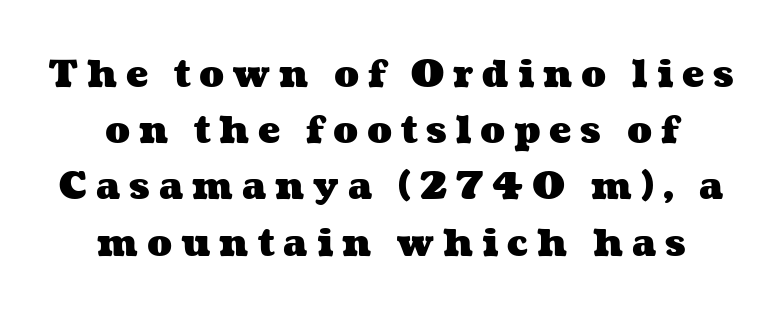
{"bold": "yes", "weight": "heavy", "width": "wide", "stroke_contrast": "medium", "x_height": "medium", "monospaced": "no", "underline": "no", "line_spacing": "normal", "line_spacing_ratio": 1.52, "letter_spacing": "wide", "letter_spacing_em": 0.24, "glyph_px": 37}
